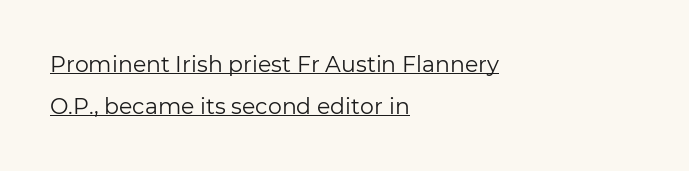
Is there any slant? The stems are plumb. Each word holds together tightly as a unit, with standard inter-letter gaps. Notice how the passage keeps a crisp vertical edge on the left only. Reading down the column, the eye jumps a long way to each next line. Stems and bowls with no extra thickness — not bold. A continuous stroke trails under the words, as in a hyperlink.
